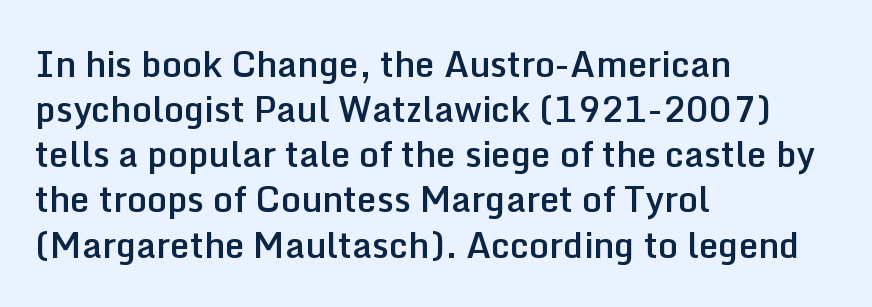
Typesetter's note: demi weight, one step under bold. This rendering features lettering with no underline. This sample keeps an unexceptional amount of space between lines. Note the varied advance widths — an 'i' is clearly narrower than an 'm'. A classic flush-left, rag-right setting is used for this passage. The typography opts for an upright posture over an oblique one.
